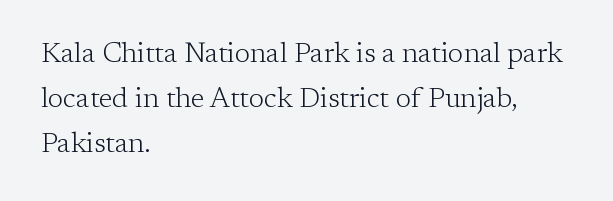
The image shows 28 px light serif type, upright; set left-aligned, normal line spacing (1.6x), normal letter spacing, not underlined; low stroke contrast and a medium x-height.
